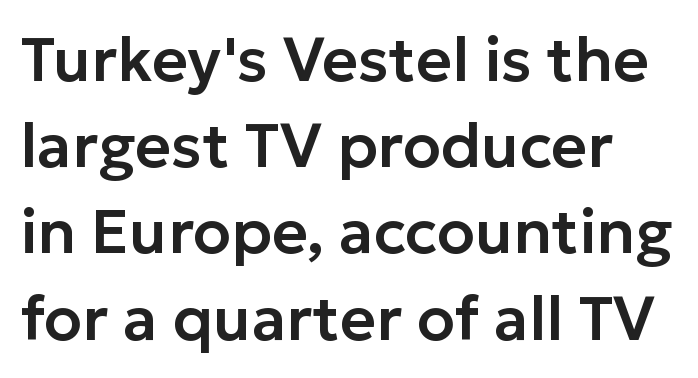
A typesetter would label this face a sans. Bare-footed words on every line. This sample uses plain, unmodified letter spacing. Looks like regular typesetting: each glyph gets only the width it needs. Ordinary non-slanted type is in use.
